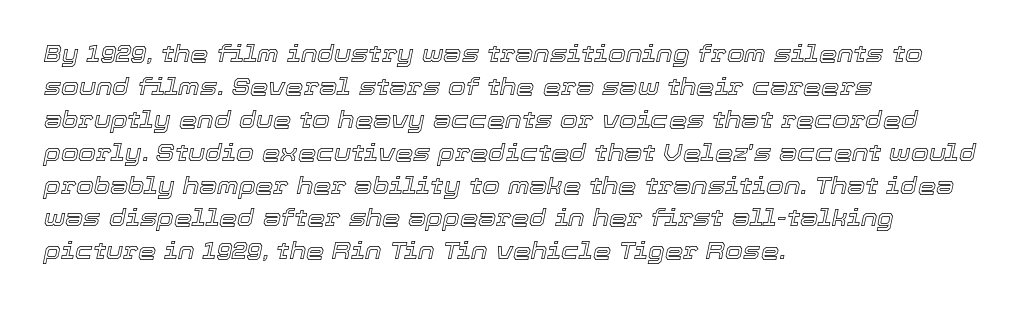
{"italic": "yes", "lean": "right", "slant_degrees": 12, "underline": "no", "align": "left", "line_spacing": "normal", "line_spacing_ratio": 1.43, "letter_spacing": "normal", "letter_spacing_em": 0.0, "glyph_px": 23}
